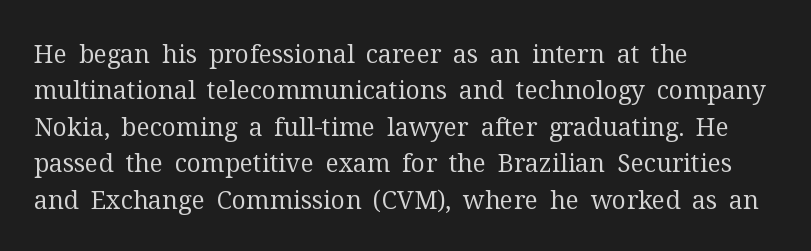
Q: Is the text bold? A: No.
Q: Is the text italic (slanted)? A: No, it is upright.
Q: Is the text underlined? A: No.
Q: How is the paragraph aligned? A: Left-aligned.
Q: Is the spacing between letters normal or unusually wide? A: Normal.
Q: Is the spacing between lines tight, normal or loose? A: Normal.
